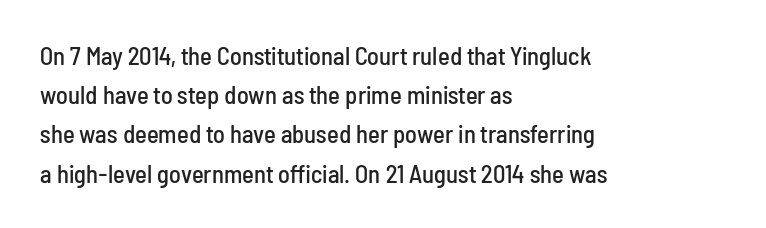
The image shows 25 px text type, upright; set left-aligned, normal line spacing (1.57x), normal letter spacing, not underlined.
